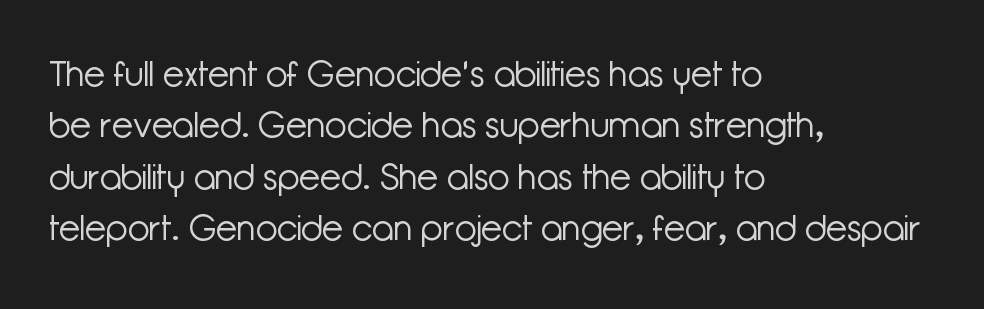
The letters advance in unequal steps, a hallmark of proportional type. These lines are set flush left with a ragged right edge. A typesetter would mark this as roman, not italic. What's the leading like? Ordinary, nothing unusual. Stems and bowls with no extra thickness — not bold.
